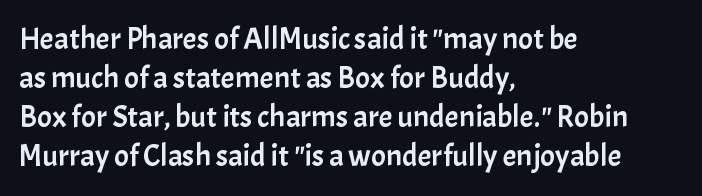
{"serif": "no", "italic": "no", "width": "normal", "stroke_contrast": "low", "x_height": "medium", "monospaced": "no", "underline": "no", "align": "left", "line_spacing": "normal", "line_spacing_ratio": 1.26, "letter_spacing": "normal", "letter_spacing_em": 0.0, "glyph_px": 31}
